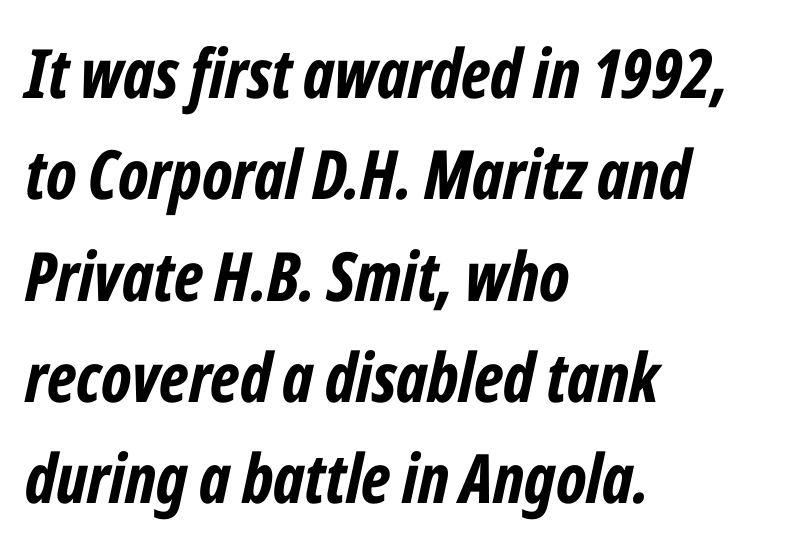
You can tell it's italic because the verticals aren't actually vertical. Varying glyph widths throughout — classic text-font behaviour. The sample has been set heavy, in full bold. Teacher's note: observe the even left margin — that is flush-left alignment.
